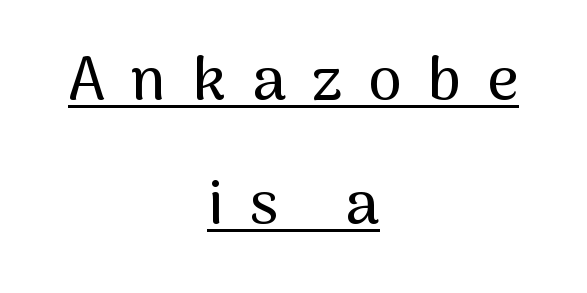
Does the type have serifs? No, each stem ends abruptly. Check the space under the baseline: a stroke is drawn there. The gaps between neighbouring characters are conspicuously large. The lines in this sample share a center point and differ in where they start and stop. A roman cut, with each character standing at attention. Reading down the column, the eye jumps a long way to each next line.
